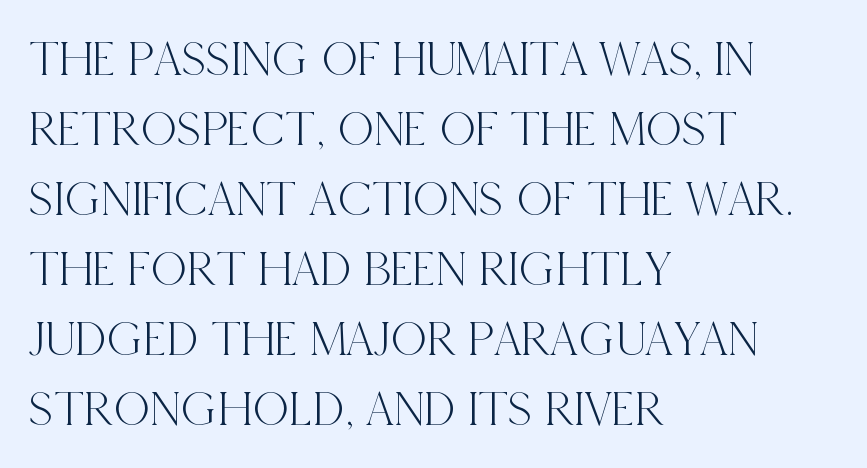
The designer went with a serif here, giving each stem small feet. Has an underline been added? It has not. The letters advance in unequal steps, a hallmark of proportional type. Baseline-to-baseline distance is the conventional proportion of letter height. Notice how the passage keeps a crisp vertical edge on the left only. Characters remain perfectly vertical along every line.
